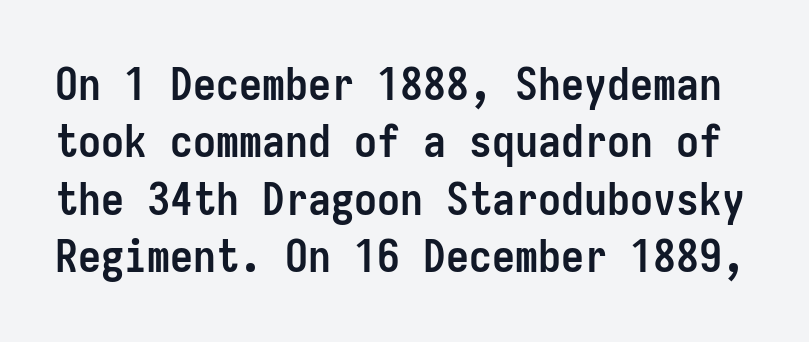
Q: Is the text bold? A: Yes.
Q: Is the text italic (slanted)? A: No, it is upright.
Q: Is the typeface a serif or a sans-serif typeface? A: Sans-serif.
Q: Is the text underlined? A: No.
Q: Is the spacing between letters normal or unusually wide? A: Normal.
Q: Is the spacing between lines tight, normal or loose? A: Normal.
Q: Width (condensed, normal, or wide)? A: Condensed.
Q: Stroke contrast? A: Low.
Q: x-height? A: Medium.
Q: Monospaced? A: Yes.
